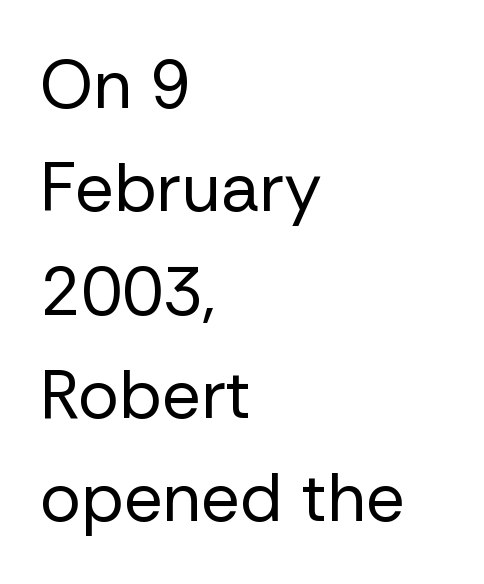
The image shows 68 px regular-weight sans-serif type, upright; set left-aligned, normal line spacing (1.52x), normal letter spacing, not underlined; low stroke contrast and a medium x-height.
